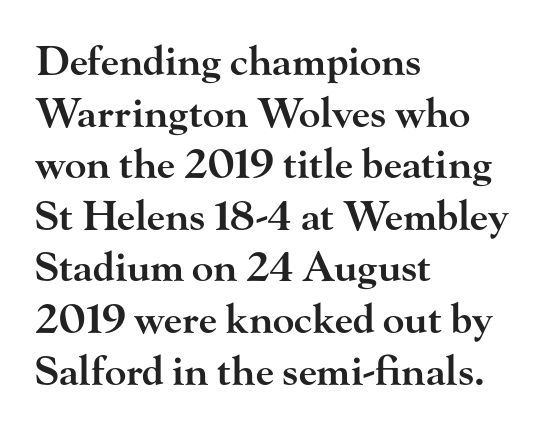
The typesetting leans somewhat heavy: a semibold. The tracking reads as untouched default to a designer's eye. These lines are set flush left with a ragged right edge. How would I describe the line gaps? Plain and ordinary.
